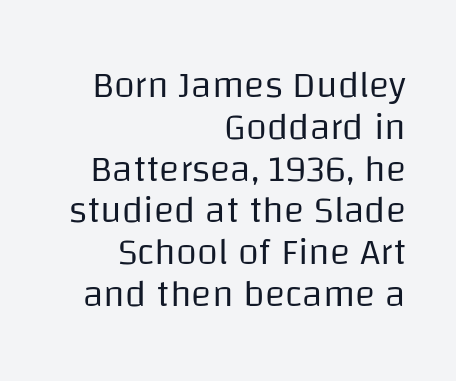
The image shows 38 px regular-weight sans-serif type, upright; set right-aligned, tight line spacing (1.1x), normal letter spacing, not underlined; low stroke contrast and a large x-height.
